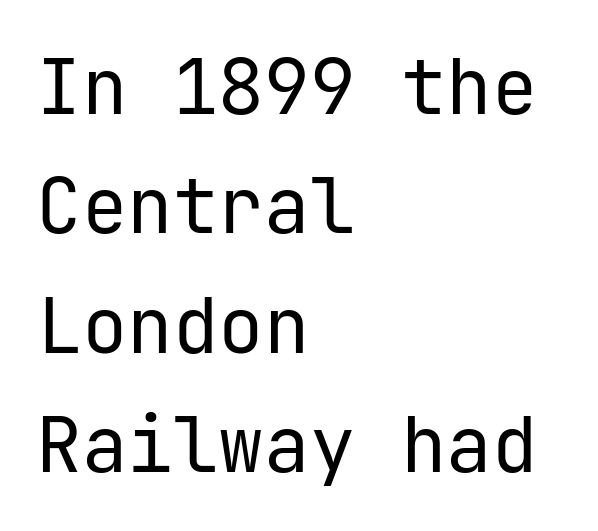
Glance below the letters and you will spot only blank space. The letterforms sit shoulder to shoulder at normal distance. The weight tops out at a normal text grade. The typeface chosen for these lines omits serifs. Compared with a centered layout, this one pins lines to the left instead.
